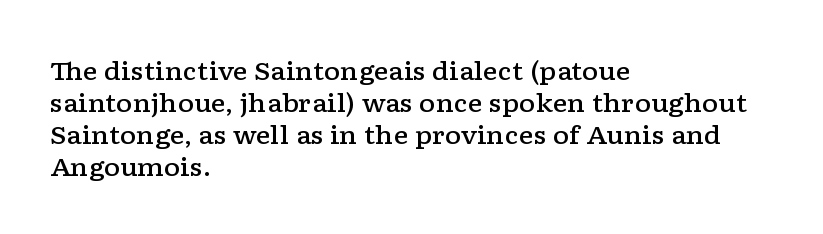
Tracking value appears to be zero — textbook default spacing. Weight check: semibold — heavier than regular, not quite bold. Line starts are locked; line ends wander. How would I describe the line gaps? Plain and ordinary. The gap between lines stays unmarked. Posture: straight, roman, zero tilt.
